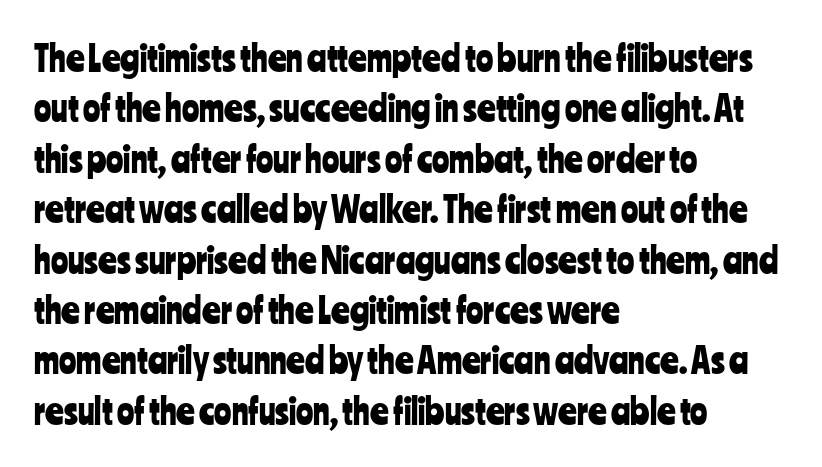
{"serif": "no", "italic": "no", "width": "condensed", "stroke_contrast": "low", "x_height": "medium", "monospaced": "no", "underline": "no", "align": "left", "line_spacing": "normal", "line_spacing_ratio": 1.4, "letter_spacing": "normal", "letter_spacing_em": 0.0, "glyph_px": 36}
